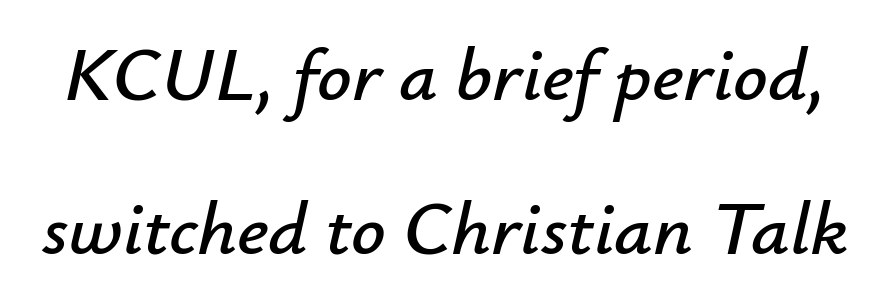
Q: Is the text italic (slanted)? A: Yes, it leans right by about 12 degrees.
Q: Is the text underlined? A: No.
Q: Is the spacing between letters normal or unusually wide? A: Normal.
Q: Is the spacing between lines tight, normal or loose? A: Loose.
Q: Width (condensed, normal, or wide)? A: Normal.
Q: Stroke contrast? A: Low.
Q: x-height? A: Small.
Q: Monospaced? A: No.
